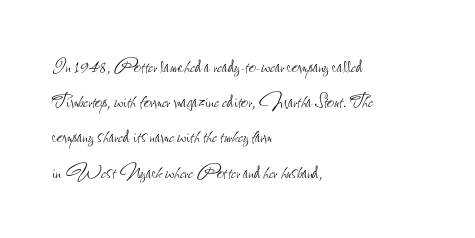
Weight: not bold — regular or lighter. Summary of vertical rhythm: regular, with standard interline spacing. Words appear dense and cohesive because spacing is normal. Glance below the letters and you will spot only blank space.
